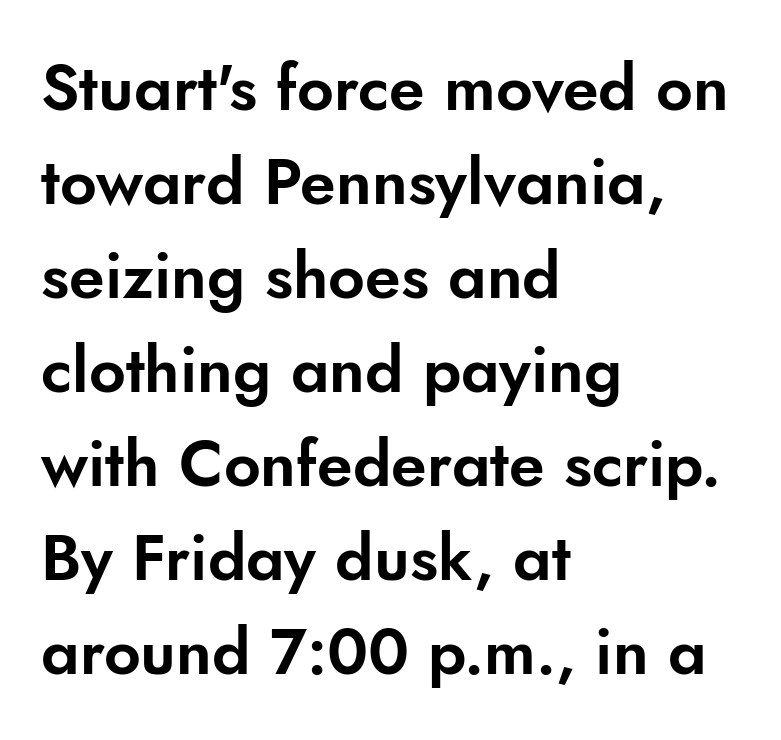
Leading matches the norm, producing a regular column. The rendering uses natural spacing where letterforms have individual widths. Look at the tracking — it's just the regular setting, nothing added. Is the block centered? No — it sits flush against the left margin. Ascenders rise straight up at ninety degrees. Only glyphs here, with clear space below each row.
